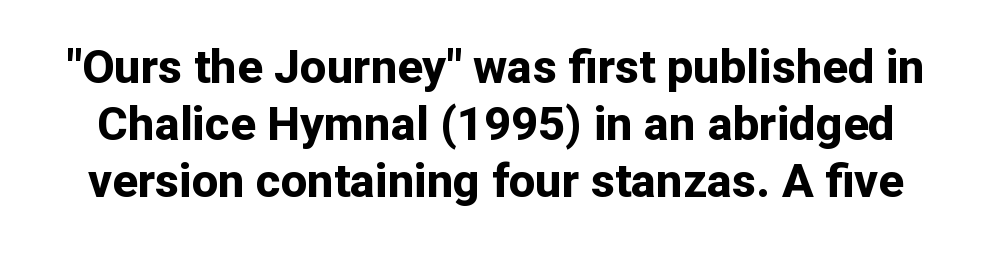
Q: Is the text bold? A: Yes.
Q: Is the text italic (slanted)? A: No, it is upright.
Q: Is the typeface a serif or a sans-serif typeface? A: Sans-serif.
Q: Is the text underlined? A: No.
Q: Is the spacing between letters normal or unusually wide? A: Normal.
Q: Width (condensed, normal, or wide)? A: Normal.
Q: Stroke contrast? A: Low.
Q: x-height? A: Medium.
Q: Monospaced? A: No.
